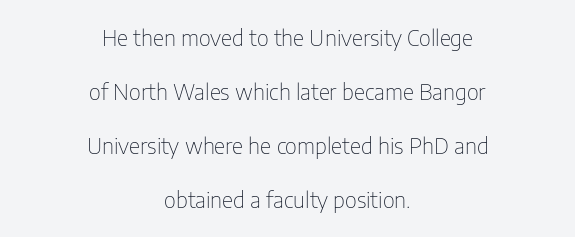
Only glyphs here, with clear space below each row. Every character sits straight up, as roman type does. Is this a heavy cut? Hardly; it is regular or lighter. This rendering leaves character spacing at its baseline value.
